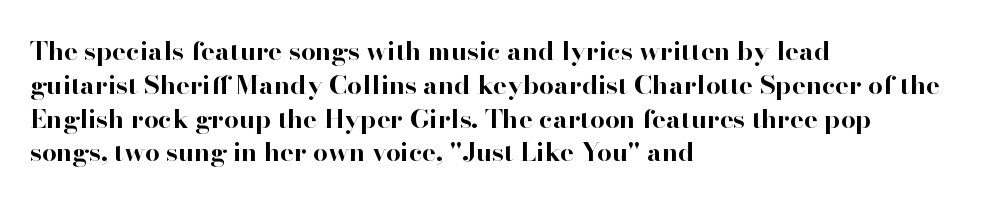
The image shows 26 px bold type, upright; set left-aligned, normal line spacing (1.3x), normal letter spacing, not underlined.
